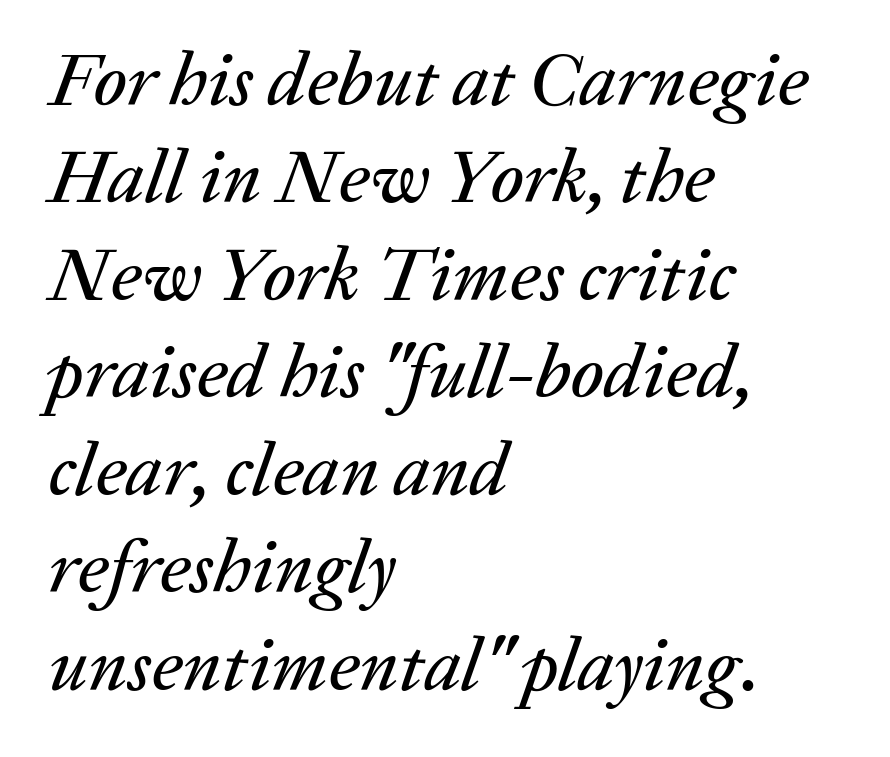
The image shows 75 px text type, italic (leaning right); set left-aligned, normal line spacing (1.3x), normal letter spacing, not underlined; low stroke contrast and a medium x-height.
